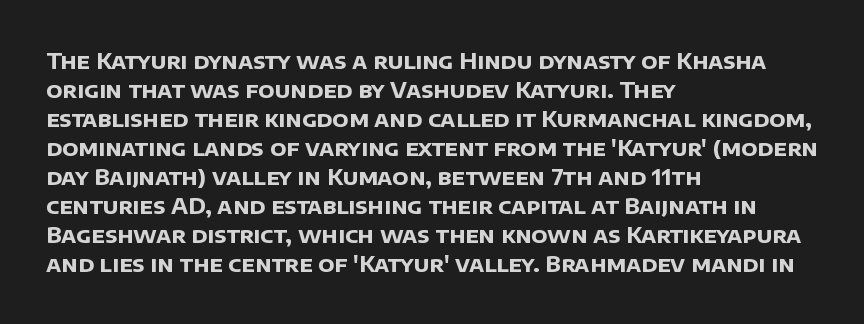
All the whitespace from short lines collects on the right. Honestly, the letter spacing is just normal — you wouldn't notice it. Strokes here are thick enough to call this a true bold. Evenly set lines give the paragraph a standard silhouette. The space beneath each line is pristine and unruled.
